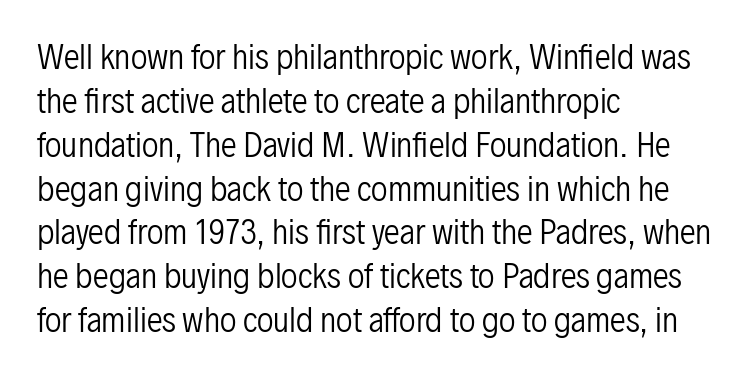
Each row of text sits above clean, open space. In terms of leading, this rendering sits right in the middle. This is not heavy type; no bold has been used. Notice how the stems are strictly vertical — no italics here. The rendering keeps characters at their native spacing. Teacher's note: observe the even left margin — that is flush-left alignment.
